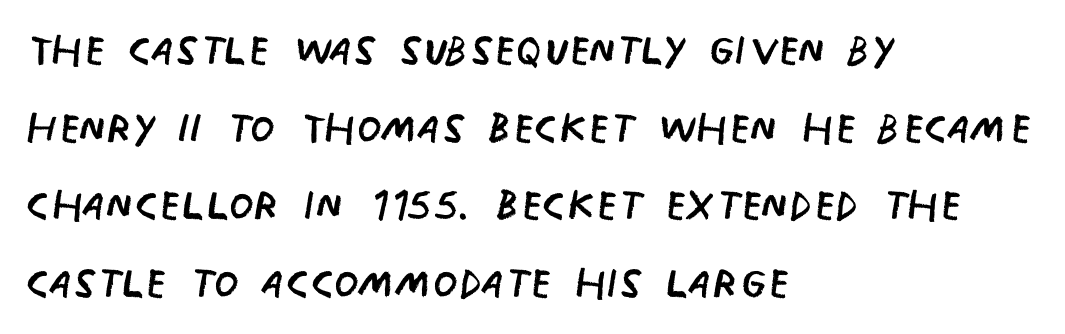
Compared with typical body copy, the letter spacing here is the same. Line starts are locked; line ends wander. Summary of vertical rhythm: regular, with standard interline spacing. Grotesque or geometric, the face here clearly has no serifs.
